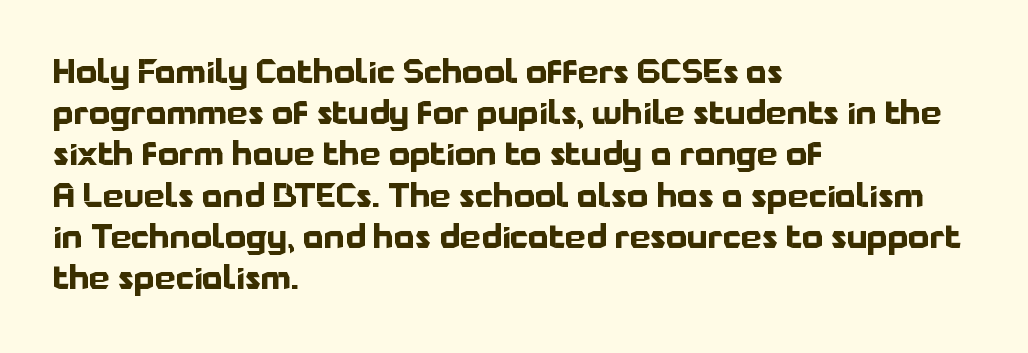
{"serif": "no", "italic": "no", "bold": "yes", "weight": "bold", "width": "normal", "stroke_contrast": "low", "x_height": "medium", "monospaced": "no", "underline": "no", "align": "left", "line_spacing": "normal", "line_spacing_ratio": 1.25, "letter_spacing": "normal", "letter_spacing_em": 0.0, "glyph_px": 33}
